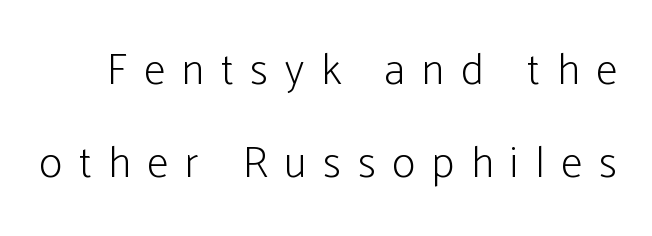
Regarding leading, the lines here are spaced well apart. The horizontal fit of the characters is loose and conspicuously gappy. Typographically, this falls in the sans-serif category. A typesetter would call this proportional, since set widths differ per character. A roman cut, with each character standing at attention. Underline: absent.
